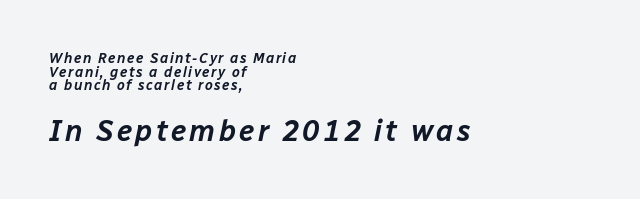
{"italic": "yes", "lean": "right", "slant_degrees": 12, "width": "normal", "stroke_contrast": "low", "x_height": "medium", "monospaced": "no", "underline": "no", "align": "left", "line_spacing": "tight", "line_spacing_ratio": 0.98, "larger_block": "second", "size_ratio": 2.07, "glyph_px": 29}
